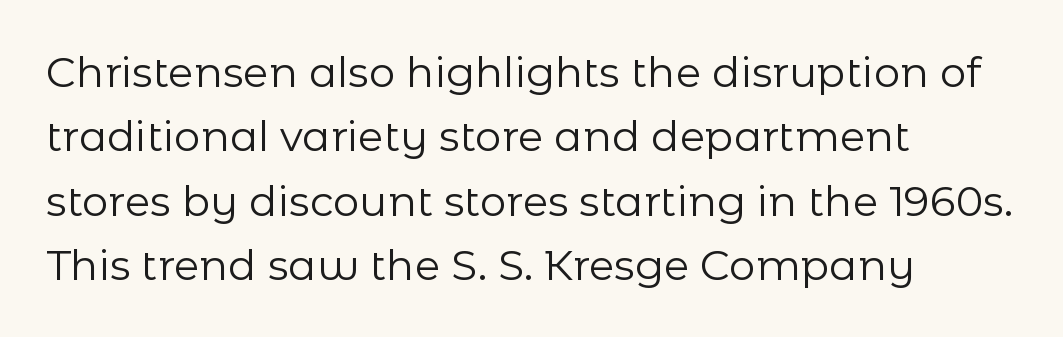
The image shows 42 px regular-weight sans-serif type, upright; set left-aligned, normal line spacing (1.53x), normal letter spacing, not underlined; low stroke contrast and a medium x-height.
